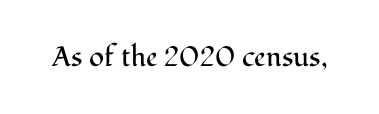
Q: Is the text bold? A: No.
Q: Is the text italic (slanted)? A: No, it is upright.
Q: Is the typeface a serif or a sans-serif typeface? A: Serif.
Q: Is the text underlined? A: No.
Q: Is the spacing between letters normal or unusually wide? A: Normal.
Q: Width (condensed, normal, or wide)? A: Normal.
Q: Stroke contrast? A: Medium.
Q: x-height? A: Medium.
Q: Monospaced? A: No.
